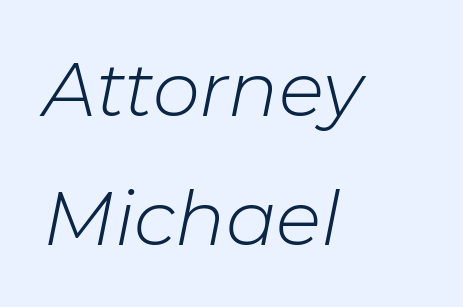
Q: Is the text bold? A: No.
Q: Is the text italic (slanted)? A: Yes, it leans right by about 11 degrees.
Q: Is the text underlined? A: No.
Q: How is the paragraph aligned? A: Left-aligned.
Q: Is the spacing between letters normal or unusually wide? A: Normal.
Q: Width (condensed, normal, or wide)? A: Normal.
Q: Stroke contrast? A: Low.
Q: x-height? A: Medium.
Q: Monospaced? A: No.
